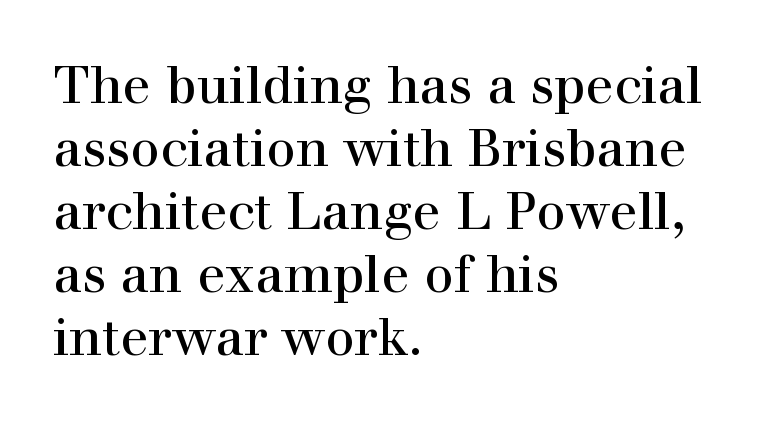
Q: Is the text italic (slanted)? A: No, it is upright.
Q: Is the typeface a serif or a sans-serif typeface? A: Serif.
Q: Is the text underlined? A: No.
Q: How is the paragraph aligned? A: Left-aligned.
Q: Is the spacing between letters normal or unusually wide? A: Normal.
Q: Width (condensed, normal, or wide)? A: Normal.
Q: x-height? A: Medium.
Q: Monospaced? A: No.
